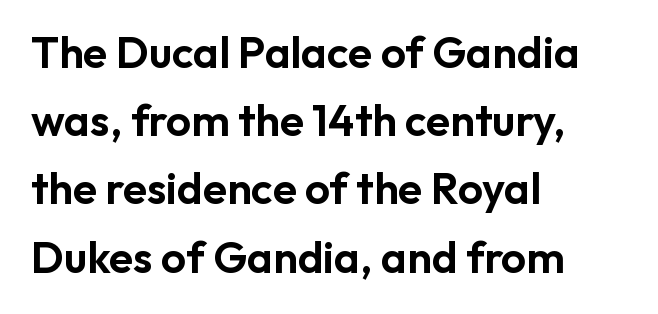
Q: Is the text italic (slanted)? A: No, it is upright.
Q: Is the typeface a serif or a sans-serif typeface? A: Sans-serif.
Q: Is the text underlined? A: No.
Q: How is the paragraph aligned? A: Left-aligned.
Q: Is the spacing between letters normal or unusually wide? A: Normal.
Q: Is the spacing between lines tight, normal or loose? A: Normal.
Q: Width (condensed, normal, or wide)? A: Normal.
Q: Stroke contrast? A: Low.
Q: x-height? A: Medium.
Q: Monospaced? A: No.
